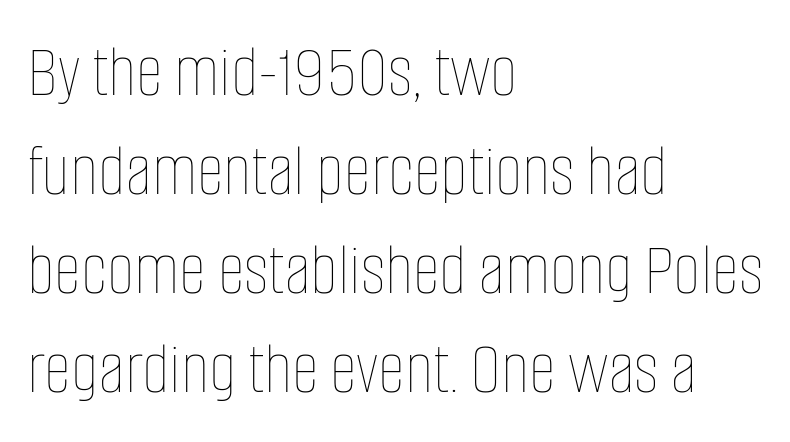
The image shows 75 px thin, condensed type, upright; set left-aligned, normal line spacing (1.32x), normal letter spacing, not underlined; low stroke contrast and a large x-height.
